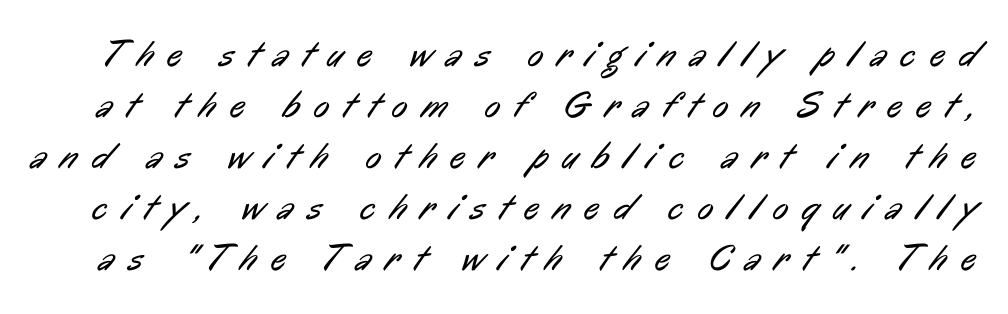
{"serif": "no", "bold": "no", "weight": "regular", "width": "condensed", "stroke_contrast": "low", "x_height": "medium", "monospaced": "no", "underline": "no", "line_spacing": "normal", "line_spacing_ratio": 1.38, "letter_spacing": "wide", "letter_spacing_em": 0.39, "glyph_px": 37}
